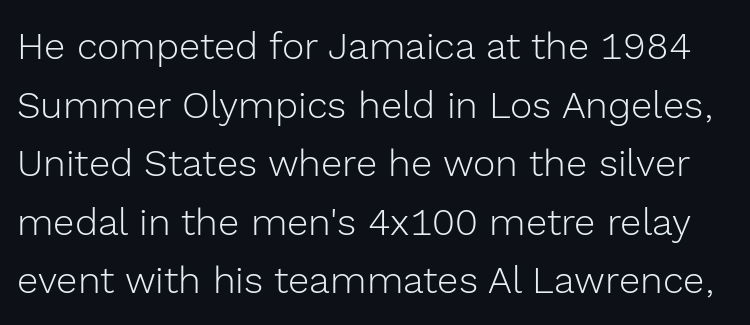
The image shows 38 px light sans-serif type, upright; set normal line spacing (1.54x), normal letter spacing, not underlined; a medium x-height.
